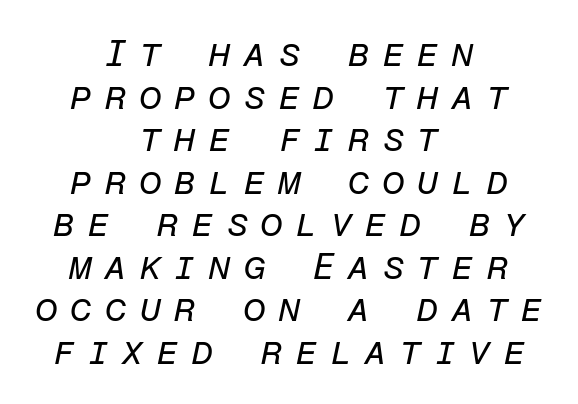
The image shows 37 px regular-weight type, italic (leaning right), monospaced; set centered, tight line spacing (1.15x), unusually wide letter spacing (+0.32 em), not underlined; low stroke contrast and a medium x-height.
